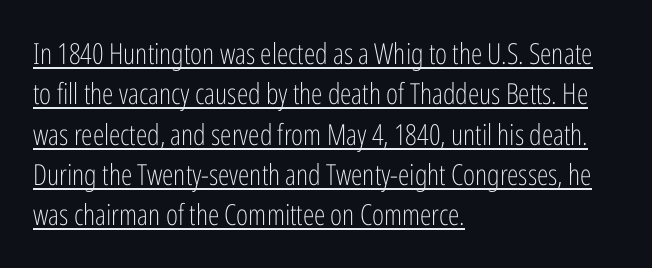
Compared with a typical body face, this is equally light or lighter still. Students, note that the glyphs here touch the page at normal intervals. Does the leading feel generous? No, just average. A typesetter would label this face a sans. In terms of posture, this sample is upright. The rendering uses natural spacing where letterforms have individual widths.
